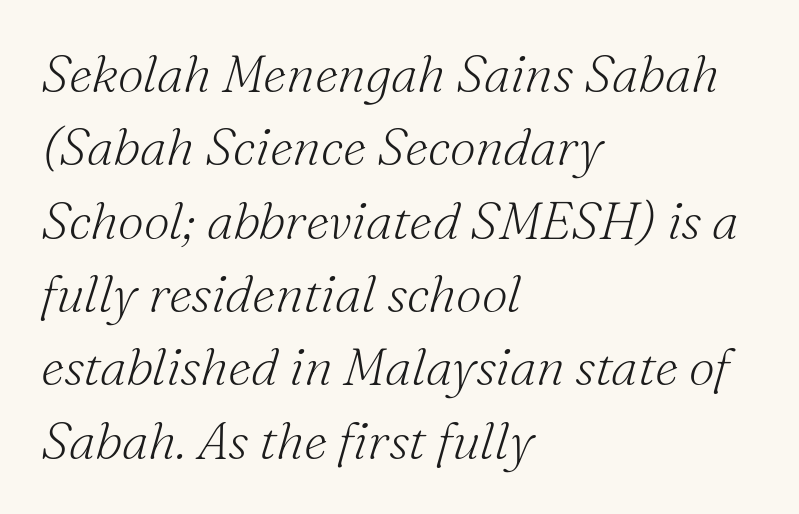
{"serif": "yes", "italic": "yes", "lean": "right", "slant_degrees": 16, "bold": "no", "weight": "light", "width": "normal", "stroke_contrast": "medium", "x_height": "small", "monospaced": "no", "underline": "no", "align": "left", "line_spacing": "normal", "line_spacing_ratio": 1.41, "letter_spacing": "normal", "letter_spacing_em": 0.0, "glyph_px": 52}
